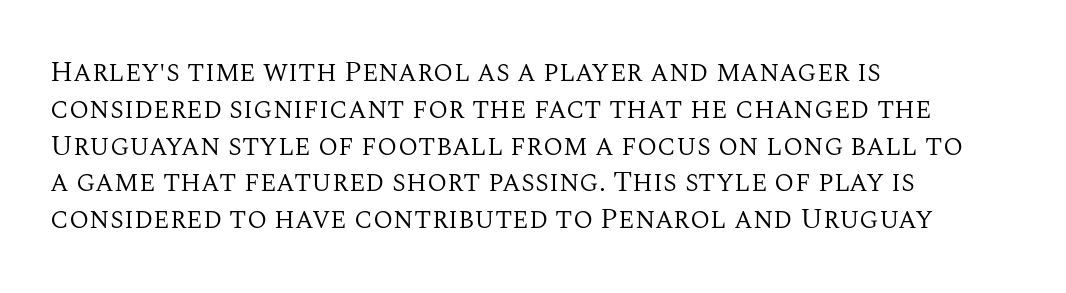
{"serif": "yes", "italic": "no", "bold": "no", "weight": "regular", "width": "normal", "stroke_contrast": "medium", "x_height": "large", "monospaced": "no", "underline": "no", "align": "left", "line_spacing": "normal", "line_spacing_ratio": 1.27, "letter_spacing": "normal", "letter_spacing_em": 0.0, "glyph_px": 29}
